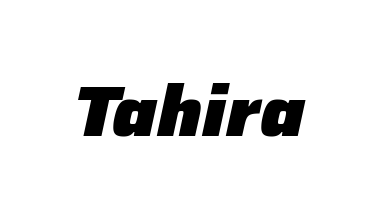
The image shows 72 px heavy type, italic (leaning right); set normal letter spacing, not underlined; low stroke contrast and a medium x-height.
